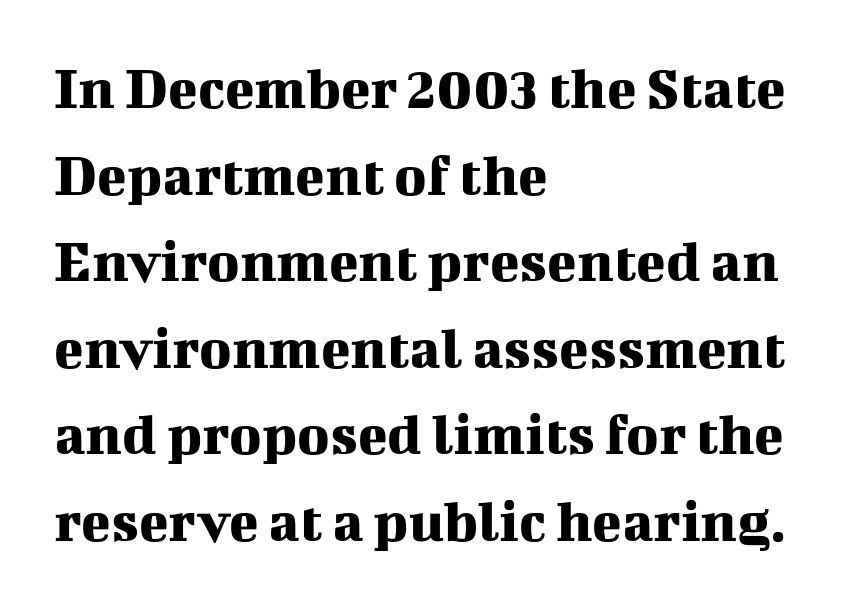
Q: Is the text italic (slanted)? A: No, it is upright.
Q: Is the typeface a serif or a sans-serif typeface? A: Serif.
Q: Is the text underlined? A: No.
Q: How is the paragraph aligned? A: Left-aligned.
Q: Is the spacing between letters normal or unusually wide? A: Normal.
Q: Is the spacing between lines tight, normal or loose? A: Normal.
Q: Width (condensed, normal, or wide)? A: Normal.
Q: Stroke contrast? A: Medium.
Q: x-height? A: Medium.
Q: Monospaced? A: No.
